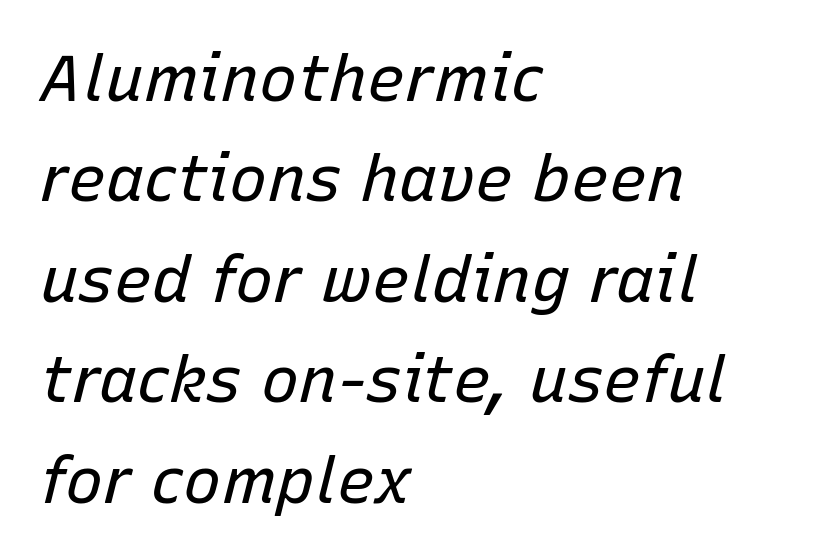
The image shows 64 px regular-weight type, italic (leaning right); set left-aligned, normal line spacing (1.57x), normal letter spacing, not underlined; low stroke contrast and a medium x-height.
